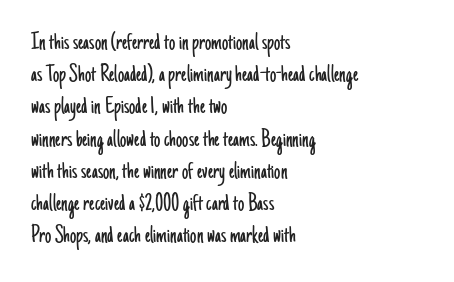
Q: Is the text bold? A: No.
Q: Is the text italic (slanted)? A: No, it is upright.
Q: Is the text underlined? A: No.
Q: How is the paragraph aligned? A: Left-aligned.
Q: Is the spacing between letters normal or unusually wide? A: Normal.
Q: Is the spacing between lines tight, normal or loose? A: Normal.
